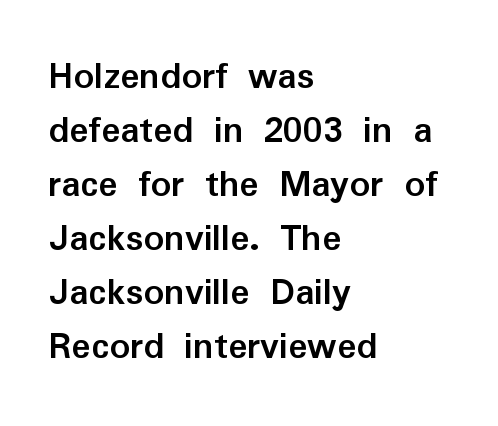
The image shows 40 px semibold sans-serif type, upright; set left-aligned, normal line spacing (1.35x), normal letter spacing, not underlined; low stroke contrast and a medium x-height.
